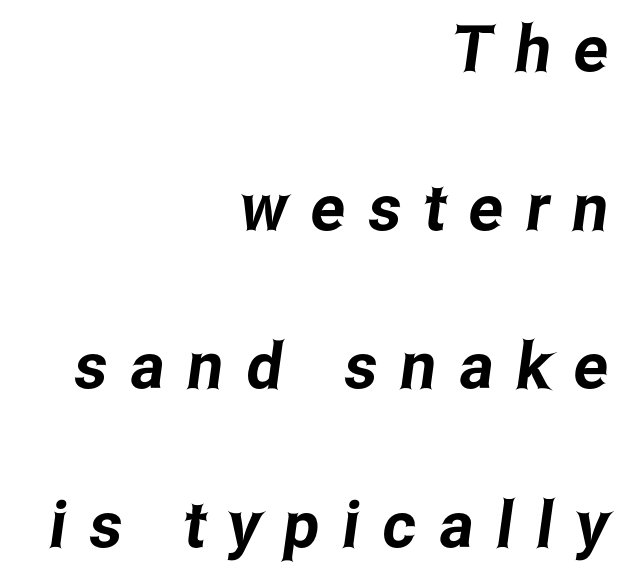
Q: Is the typeface a serif or a sans-serif typeface? A: Sans-serif.
Q: Is the text underlined? A: No.
Q: How is the paragraph aligned? A: Right-aligned.
Q: Is the spacing between letters normal or unusually wide? A: Unusually wide.
Q: Is the spacing between lines tight, normal or loose? A: Loose.
Q: Width (condensed, normal, or wide)? A: Condensed.
Q: Stroke contrast? A: Low.
Q: x-height? A: Medium.
Q: Monospaced? A: No.
